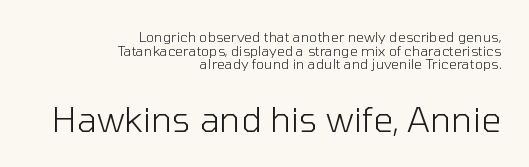
{"serif": "no", "italic": "no", "bold": "no", "weight": "light", "width": "normal", "stroke_contrast": "low", "x_height": "medium", "monospaced": "no", "underline": "no", "align": "right", "line_spacing": "tight", "line_spacing_ratio": 0.97, "letter_spacing": "normal", "letter_spacing_em": 0.0, "larger_block": "second", "size_ratio": 2.5, "glyph_px": 35}
